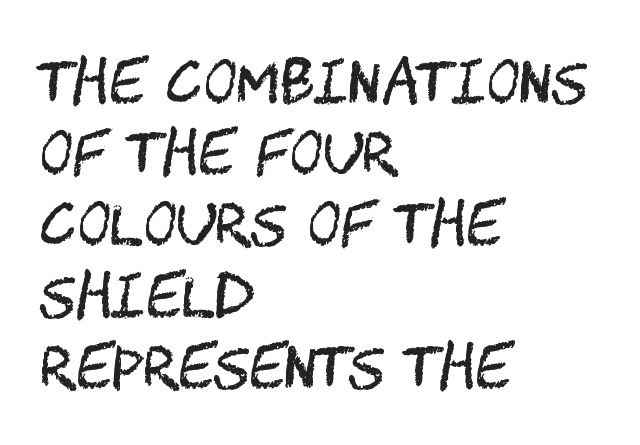
Q: Is the text bold? A: No.
Q: Is the text italic (slanted)? A: No, it is upright.
Q: Is the typeface a serif or a sans-serif typeface? A: Sans-serif.
Q: Is the text underlined? A: No.
Q: How is the paragraph aligned? A: Left-aligned.
Q: Is the spacing between letters normal or unusually wide? A: Normal.
Q: Is the spacing between lines tight, normal or loose? A: Normal.
Q: Width (condensed, normal, or wide)? A: Condensed.
Q: Stroke contrast? A: Medium.
Q: x-height? A: Large.
